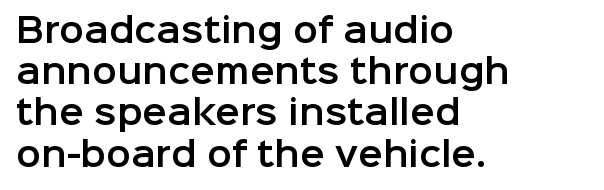
The image shows 33 px sans-serif type, upright; set left-aligned, normal line spacing (1.25x), normal letter spacing, not underlined; low stroke contrast and a medium x-height.
